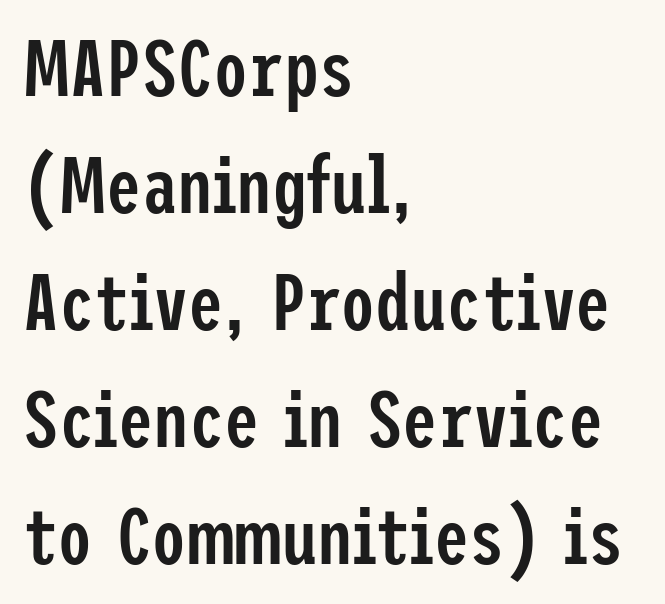
Q: Is the text bold? A: Semi-bold.
Q: Is the text italic (slanted)? A: No, it is upright.
Q: Is the typeface a serif or a sans-serif typeface? A: Sans-serif.
Q: Is the text underlined? A: No.
Q: How is the paragraph aligned? A: Left-aligned.
Q: Is the spacing between letters normal or unusually wide? A: Normal.
Q: Is the spacing between lines tight, normal or loose? A: Normal.
Q: Width (condensed, normal, or wide)? A: Condensed.
Q: Stroke contrast? A: Low.
Q: x-height? A: Medium.
